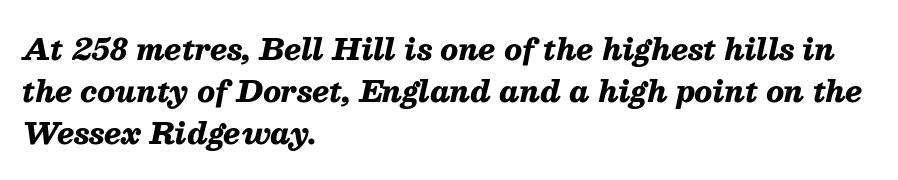
The image shows 29 px heavy type, italic (leaning right); set left-aligned, normal line spacing (1.44x), normal letter spacing, not underlined; medium stroke contrast and a medium x-height.
